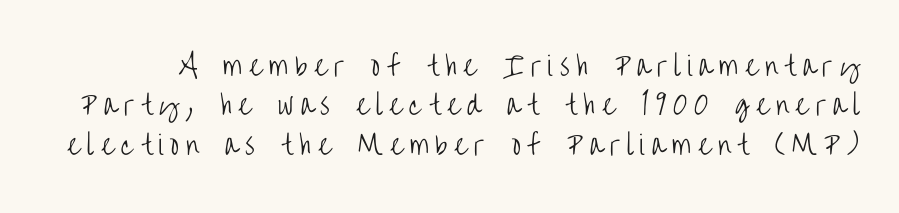
In terms of posture, this sample is upright. Stems and bowls with no extra thickness — not bold. The baseline area is clear. How are the letters spaced? Widely, with obvious added tracking. Rows of type keep a routine distance in the vertical direction.
